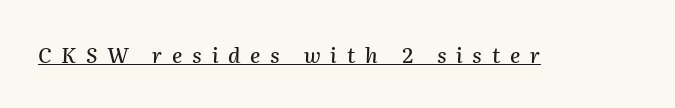
{"italic": "yes", "lean": "right", "slant_degrees": 2, "underline": "yes", "letter_spacing": "wide", "letter_spacing_em": 0.47, "glyph_px": 21}
